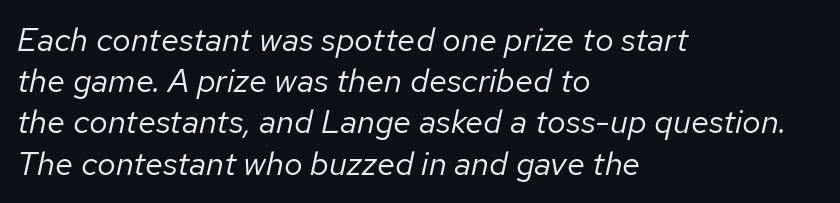
{"italic": "yes", "lean": "right", "slant_degrees": 12, "bold": "no", "weight": "regular", "width": "normal", "stroke_contrast": "low", "x_height": "medium", "monospaced": "no", "underline": "no", "align": "left", "line_spacing": "normal", "line_spacing_ratio": 1.25, "letter_spacing": "normal", "letter_spacing_em": 0.0, "glyph_px": 33}
